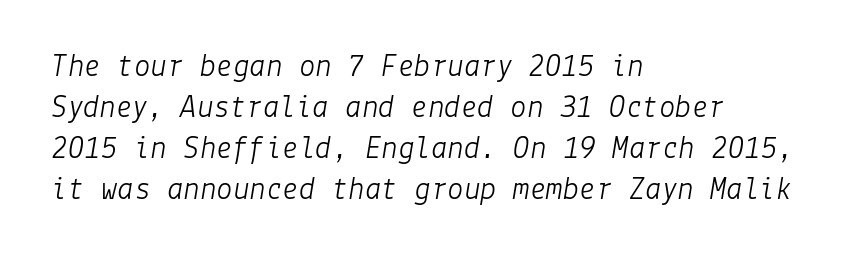
The image shows 33 px light type, italic (leaning right); set left-aligned, line spacing 1.24x, normal letter spacing, not underlined; low stroke contrast and a medium x-height.
